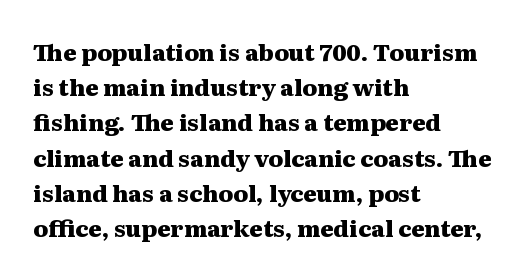
The image shows 23 px bold type, upright; set left-aligned, normal line spacing (1.53x), normal letter spacing, not underlined.
